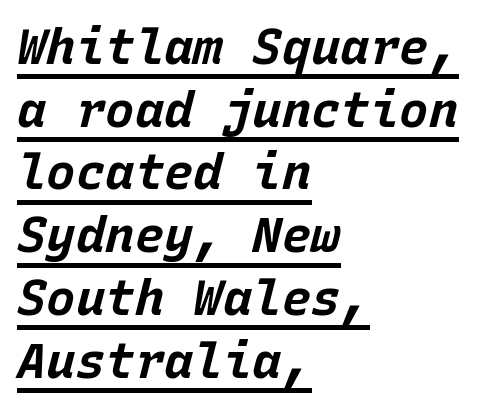
The image shows 49 px bold type, italic (leaning right), monospaced; set left-aligned, normal line spacing (1.28x), normal letter spacing, underlined; low stroke contrast and a large x-height.
